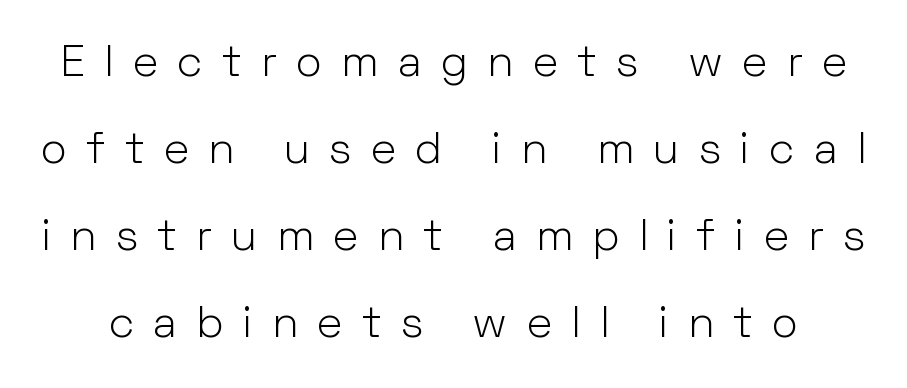
What stands out about the letter spacing? Its width — letters are far apart. The passage shown is typed in a proportional face where columns would drift. On a weight scale, this lands at 450 or below. The axis of the letterforms is exactly vertical.
